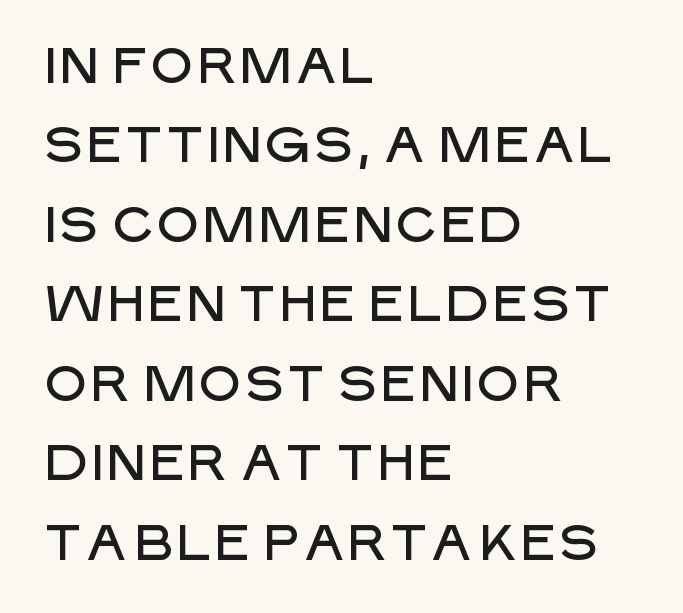
The image shows 50 px sans-serif type, upright; set left-aligned, normal line spacing (1.59x), normal letter spacing, not underlined; low stroke contrast and a large x-height.
